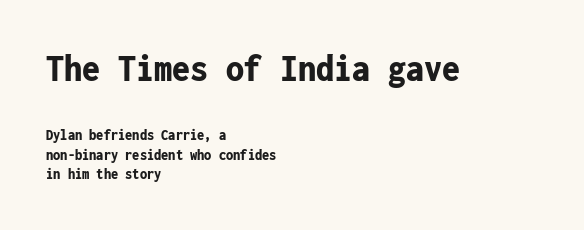
Q: Is the text bold? A: Yes.
Q: Is the text italic (slanted)? A: No, it is upright.
Q: Is the typeface a serif or a sans-serif typeface? A: Sans-serif.
Q: Is the text underlined? A: No.
Q: How is the paragraph aligned? A: Left-aligned.
Q: Is the spacing between letters normal or unusually wide? A: Normal.
Q: Which block of text is set in a larger size, the first (top) or the second (bottom)? A: The first (top) one.
Q: Width (condensed, normal, or wide)? A: Condensed.
Q: Stroke contrast? A: Low.
Q: x-height? A: Medium.
Q: Monospaced? A: Yes.
